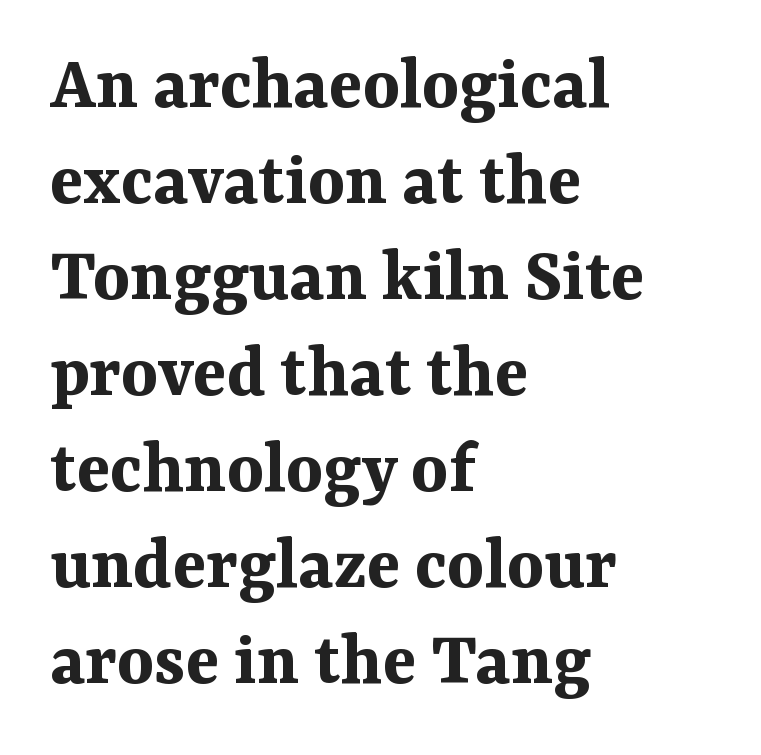
Inter-character spacing is left at the font's built-in metrics. Is there any slant? The stems are plumb. The compositor pushed each line to the left boundary. The rendering uses natural spacing where letterforms have individual widths.
